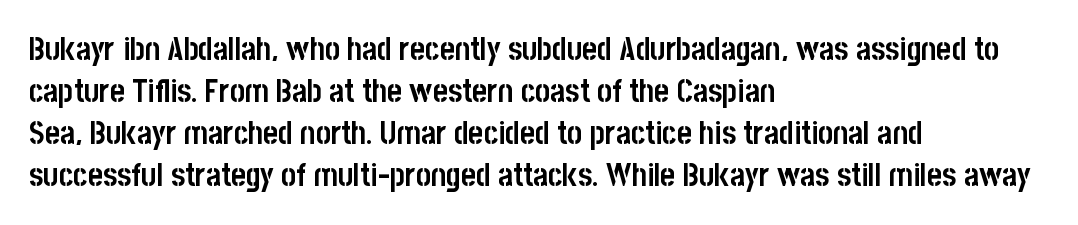
The image shows 32 px semibold, condensed sans-serif type, upright; set left-aligned, normal line spacing (1.31x), normal letter spacing, not underlined; low stroke contrast and a large x-height.
